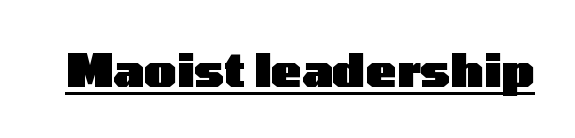
The image shows 46 px heavy, wide sans-serif type, upright; set normal letter spacing, underlined; low stroke contrast and a medium x-height.
